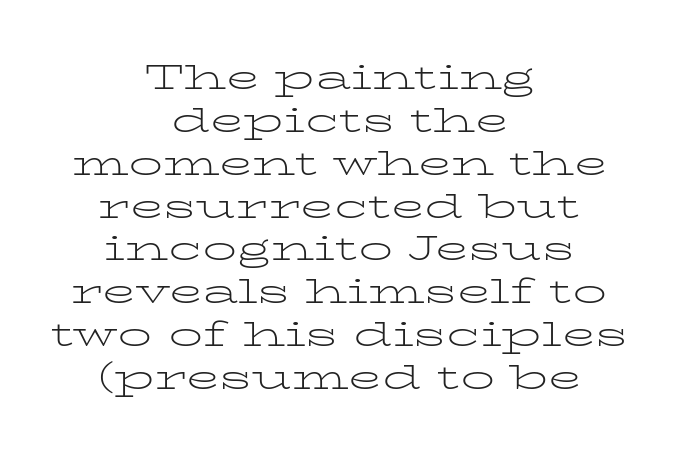
The image shows 34 px light, wide serif type, upright; set centered, normal line spacing (1.26x), normal letter spacing, not underlined; low stroke contrast and a medium x-height.
